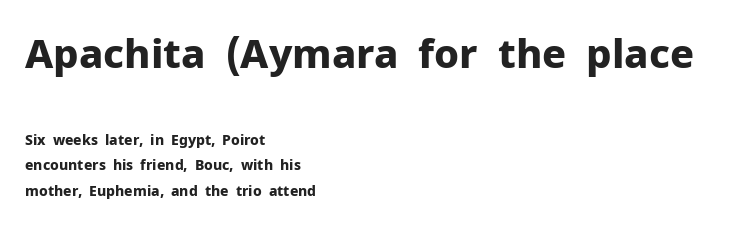
Words appear dense and cohesive because spacing is normal. These lines are set flush left with a ragged right edge. These words are printed bold, with thick strokes throughout. Do the characters align in a grid? No, the font is proportional. The rendering shrinks the type as you move from the upper chunk to the lower. The zone under the glyphs is completely vacant.
